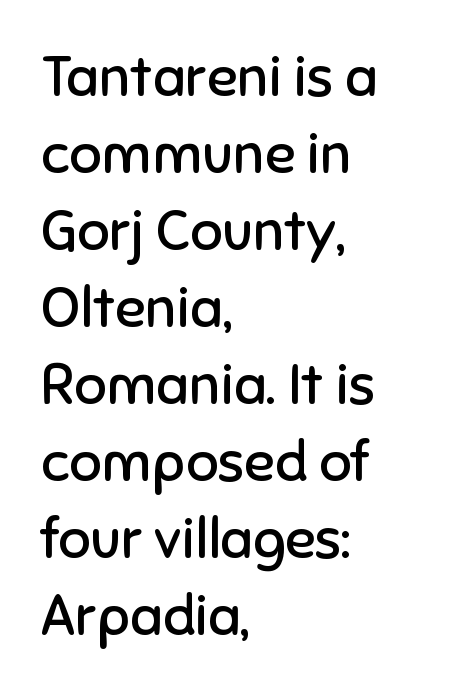
Is there much room between lines? A standard amount, neither cramped nor airy. Posture: vertical. Character widths vary here, with narrow letters taking less room than wide ones. The font family rendered here belongs to the sans-serif group. These lines keep a tight, regular rhythm from letter to letter.
